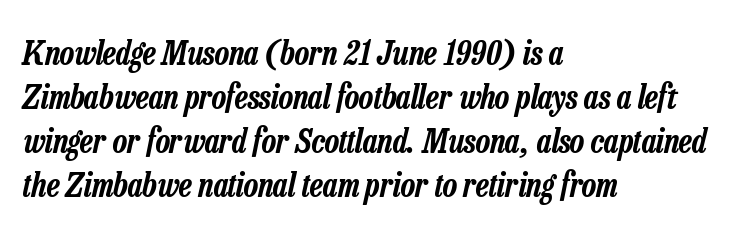
The space between consecutive lines is moderate. If you drew a ruler down the left edge, every line would touch it. Words appear dense and cohesive because spacing is normal. This sample has the flowing, uneven cadence of proportional lettering. Descenders hang freely into open space.
